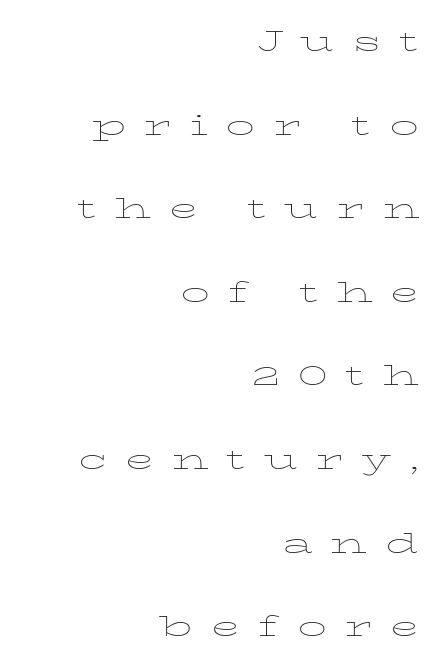
The image shows 38 px thin, wide type, upright; set right-aligned, loose line spacing (2.2x), unusually wide letter spacing (+0.47 em), not underlined; low stroke contrast and a medium x-height.
